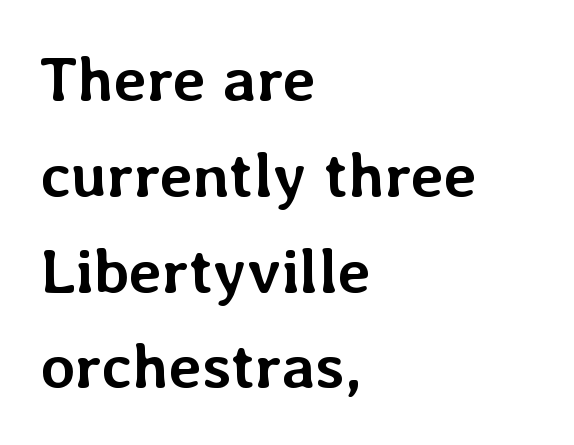
Q: Is the text bold? A: Yes.
Q: Is the text italic (slanted)? A: No, it is upright.
Q: Is the text underlined? A: No.
Q: How is the paragraph aligned? A: Left-aligned.
Q: Is the spacing between letters normal or unusually wide? A: Normal.
Q: Is the spacing between lines tight, normal or loose? A: Normal.
Q: Width (condensed, normal, or wide)? A: Normal.
Q: Stroke contrast? A: Low.
Q: x-height? A: Medium.
Q: Monospaced? A: No.
